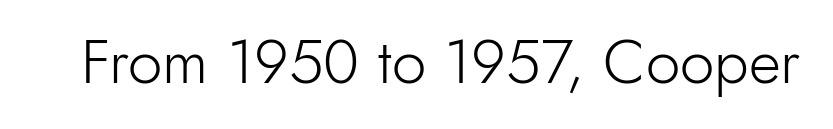
Q: Is the text bold? A: No.
Q: Is the text italic (slanted)? A: No, it is upright.
Q: Is the typeface a serif or a sans-serif typeface? A: Sans-serif.
Q: Is the text underlined? A: No.
Q: Is the spacing between letters normal or unusually wide? A: Normal.
Q: Width (condensed, normal, or wide)? A: Normal.
Q: x-height? A: Small.
Q: Monospaced? A: No.
